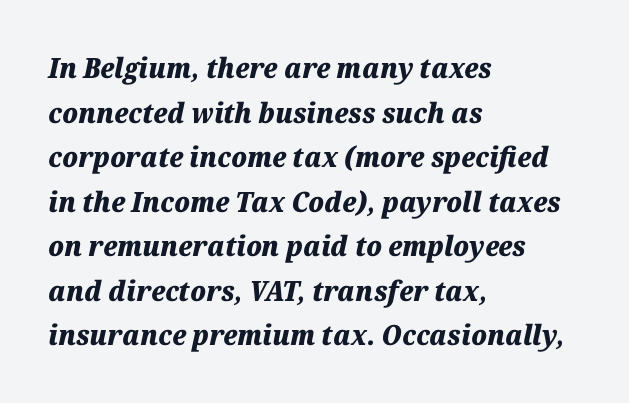
{"italic": "yes", "lean": "right", "slant_degrees": 12, "bold": "yes", "weight": "heavy", "width": "normal", "stroke_contrast": "medium", "x_height": "medium", "monospaced": "no", "underline": "no", "align": "left", "line_spacing": "normal", "line_spacing_ratio": 1.59, "letter_spacing": "normal", "letter_spacing_em": 0.0, "glyph_px": 28}
